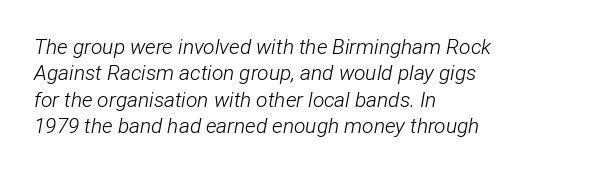
The image shows 21 px text type, italic (leaning right); set left-aligned, normal line spacing (1.26x), normal letter spacing, not underlined.
